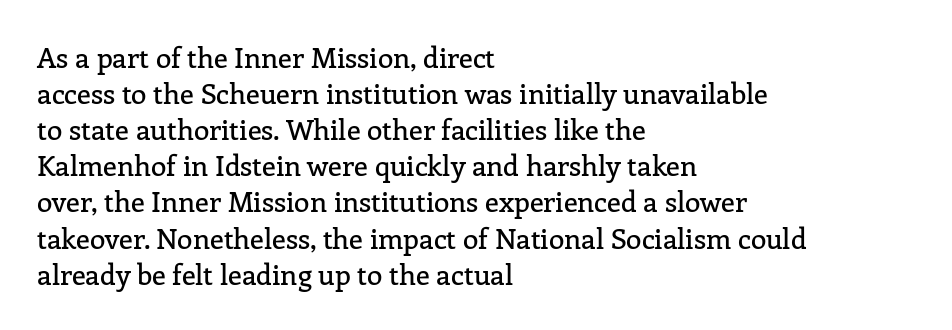
Q: Is the text italic (slanted)? A: No, it is upright.
Q: Is the typeface a serif or a sans-serif typeface? A: Serif.
Q: Is the text underlined? A: No.
Q: How is the paragraph aligned? A: Left-aligned.
Q: Is the spacing between letters normal or unusually wide? A: Normal.
Q: Is the spacing between lines tight, normal or loose? A: Normal.
Q: Width (condensed, normal, or wide)? A: Normal.
Q: Stroke contrast? A: Low.
Q: x-height? A: Medium.
Q: Monospaced? A: No.
